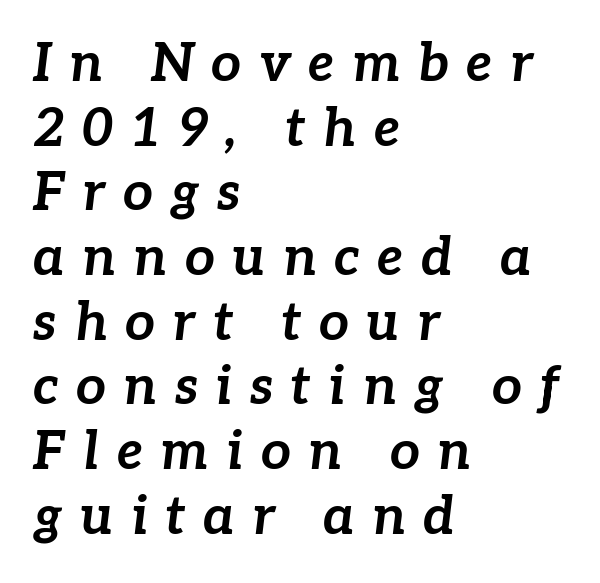
Bare-footed words on every line. Weight check: bold — yes, fully. This sample is left-justified, so line endings fall wherever the words run out. The tracking reads as deliberately expanded to a designer's eye.
